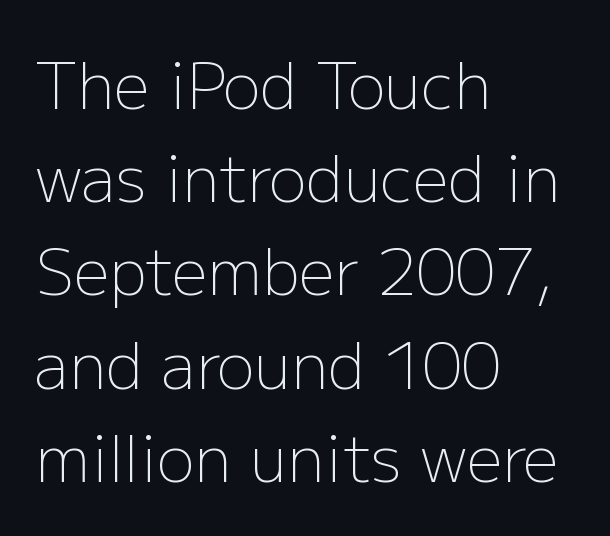
Q: Is the text bold? A: No.
Q: Is the text italic (slanted)? A: No, it is upright.
Q: Is the typeface a serif or a sans-serif typeface? A: Sans-serif.
Q: Is the text underlined? A: No.
Q: How is the paragraph aligned? A: Left-aligned.
Q: Is the spacing between letters normal or unusually wide? A: Normal.
Q: Is the spacing between lines tight, normal or loose? A: Normal.
Q: Width (condensed, normal, or wide)? A: Normal.
Q: Stroke contrast? A: Low.
Q: x-height? A: Medium.
Q: Monospaced? A: No.
